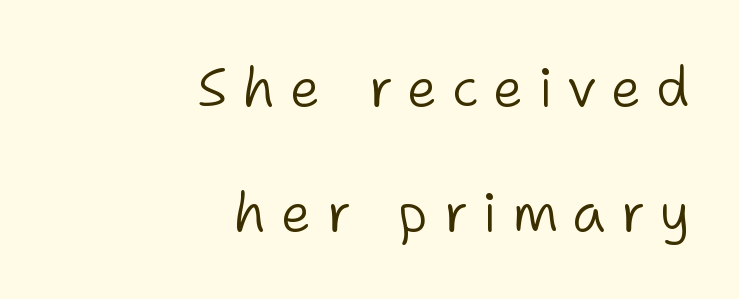
Q: Is the text bold? A: No.
Q: Is the text italic (slanted)? A: No, it is upright.
Q: Is the typeface a serif or a sans-serif typeface? A: Sans-serif.
Q: Is the text underlined? A: No.
Q: How is the paragraph aligned? A: Right-aligned.
Q: Is the spacing between letters normal or unusually wide? A: Unusually wide.
Q: Is the spacing between lines tight, normal or loose? A: Loose.
Q: Width (condensed, normal, or wide)? A: Normal.
Q: Stroke contrast? A: Low.
Q: x-height? A: Medium.
Q: Monospaced? A: No.
